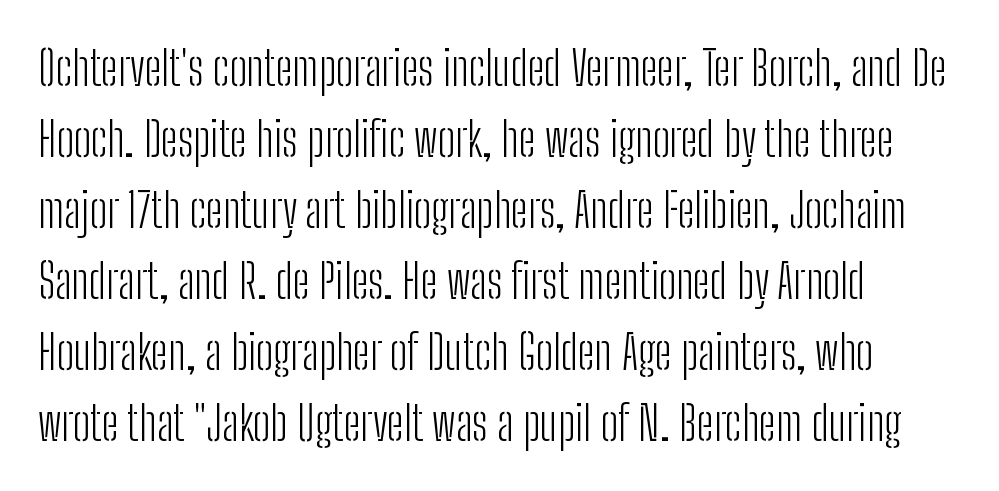
Only glyphs here, with clear space below each row. Is the type heavy? It reads as light-to-regular instead. Compared with a centered layout, this one pins lines to the left instead. Inter-character spacing is left at the font's built-in metrics.
